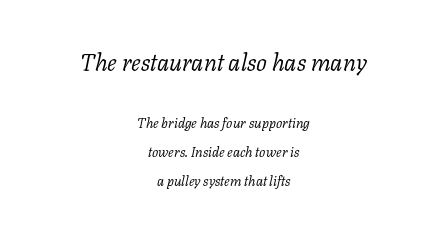
The image shows 24 px text type, italic (leaning right); set centered, loose line spacing (2.1x), normal letter spacing, not underlined; the first (top) block is 1.71x larger.
